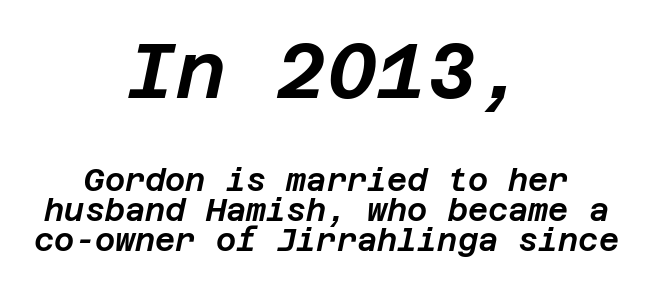
The image shows 77 px text type, italic (leaning right); set centered, tight line spacing (0.97x), normal letter spacing, not underlined; the first (top) block is 2.48x larger; low stroke contrast and a large x-height.
